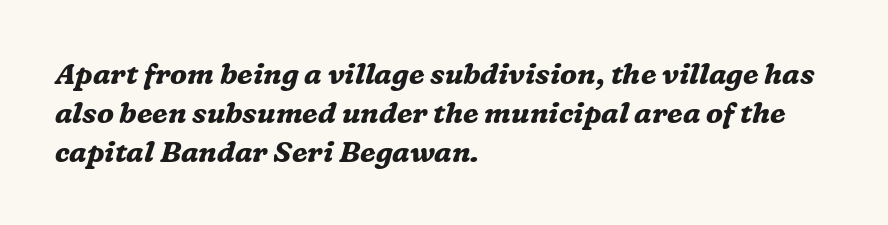
Note the varied advance widths — an 'i' is clearly narrower than an 'm'. The passage shown is emphatically bold. The glyphs in this specimen are seriffed. The lines are quadded left. Italic? Definitely — the glyphs are oblique. The space between consecutive lines is moderate.
